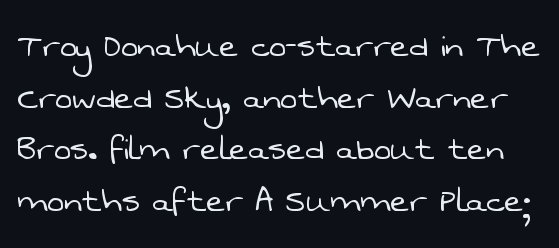
Q: Is the text bold? A: No.
Q: Is the typeface a serif or a sans-serif typeface? A: Sans-serif.
Q: Is the text underlined? A: No.
Q: Is the spacing between letters normal or unusually wide? A: Normal.
Q: Is the spacing between lines tight, normal or loose? A: Normal.
Q: Width (condensed, normal, or wide)? A: Normal.
Q: Stroke contrast? A: Low.
Q: x-height? A: Medium.
Q: Monospaced? A: No.
